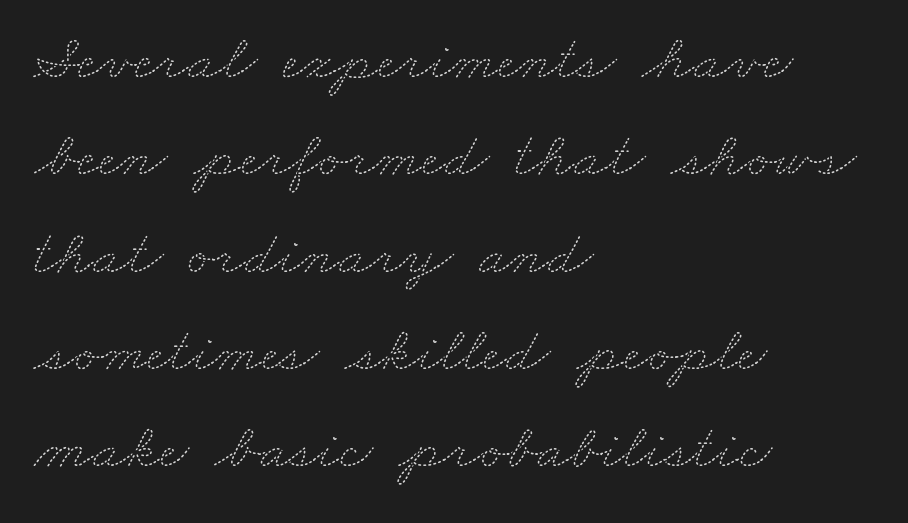
The image shows 64 px thin, wide type; set left-aligned, normal line spacing (1.52x), normal letter spacing, not underlined; medium stroke contrast and a small x-height.
